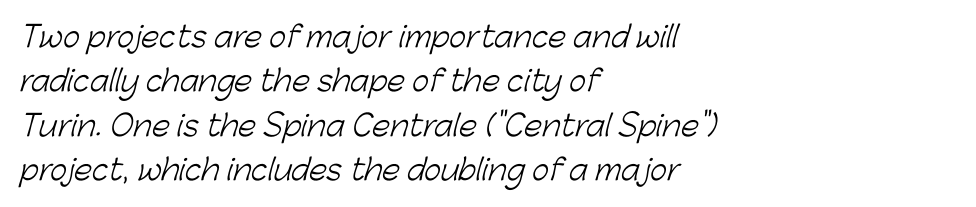
Q: Is the text bold? A: No.
Q: Is the typeface a serif or a sans-serif typeface? A: Sans-serif.
Q: Is the text underlined? A: No.
Q: How is the paragraph aligned? A: Left-aligned.
Q: Is the spacing between letters normal or unusually wide? A: Normal.
Q: Is the spacing between lines tight, normal or loose? A: Normal.
Q: Width (condensed, normal, or wide)? A: Normal.
Q: Stroke contrast? A: Low.
Q: x-height? A: Medium.
Q: Monospaced? A: No.
